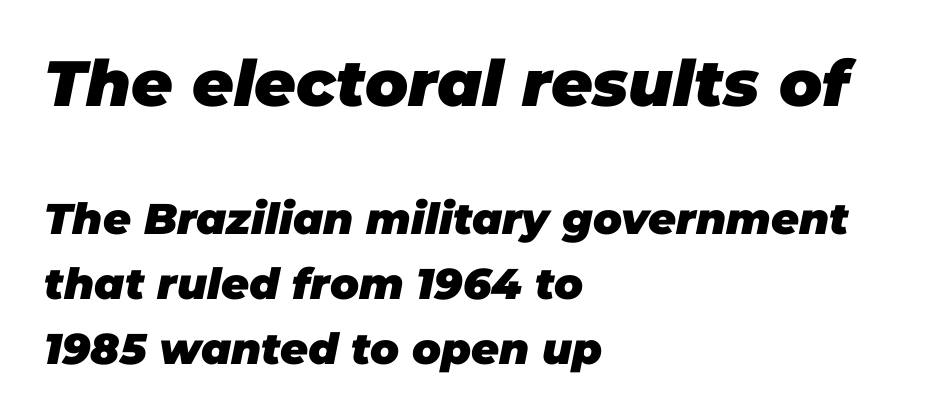
{"italic": "yes", "lean": "right", "slant_degrees": 11, "bold": "yes", "weight": "heavy", "width": "normal", "stroke_contrast": "low", "x_height": "large", "monospaced": "no", "underline": "no", "align": "left", "line_spacing": "normal", "line_spacing_ratio": 1.51, "letter_spacing": "normal", "letter_spacing_em": 0.0, "larger_block": "first", "size_ratio": 1.49, "glyph_px": 64}
